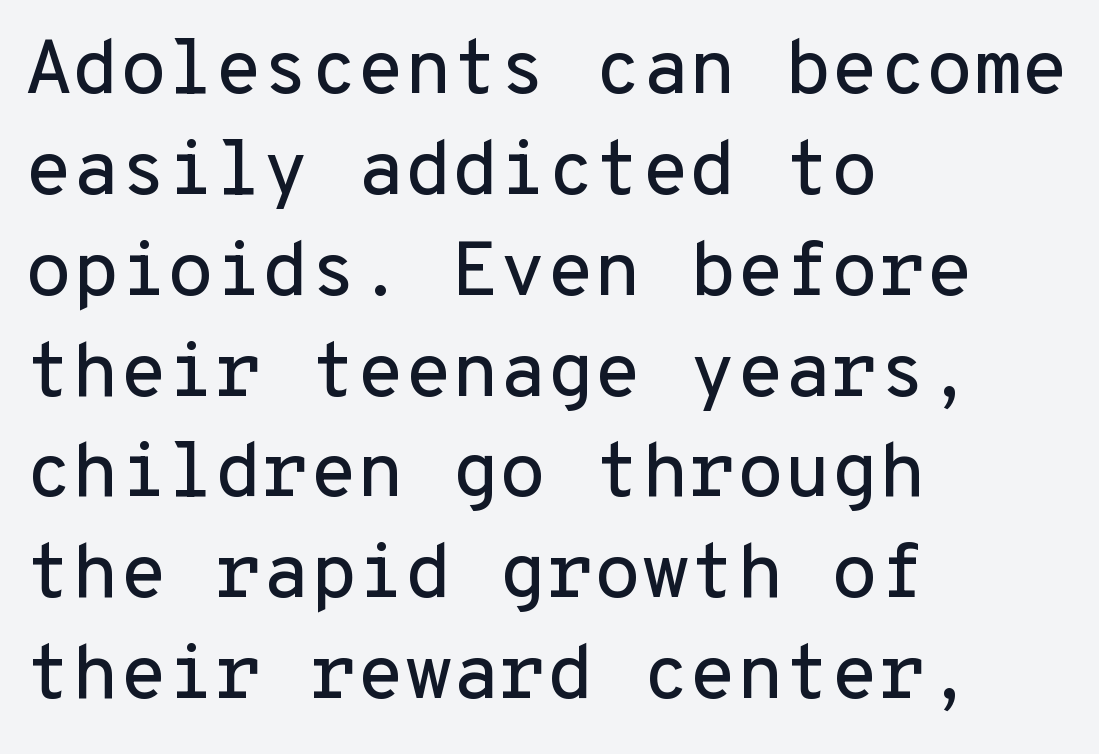
Q: Is the text italic (slanted)? A: No, it is upright.
Q: Is the typeface a serif or a sans-serif typeface? A: Sans-serif.
Q: Is the text underlined? A: No.
Q: How is the paragraph aligned? A: Left-aligned.
Q: Is the spacing between letters normal or unusually wide? A: Normal.
Q: Is the spacing between lines tight, normal or loose? A: Normal.
Q: Width (condensed, normal, or wide)? A: Normal.
Q: Stroke contrast? A: Low.
Q: x-height? A: Medium.
Q: Monospaced? A: Yes.
